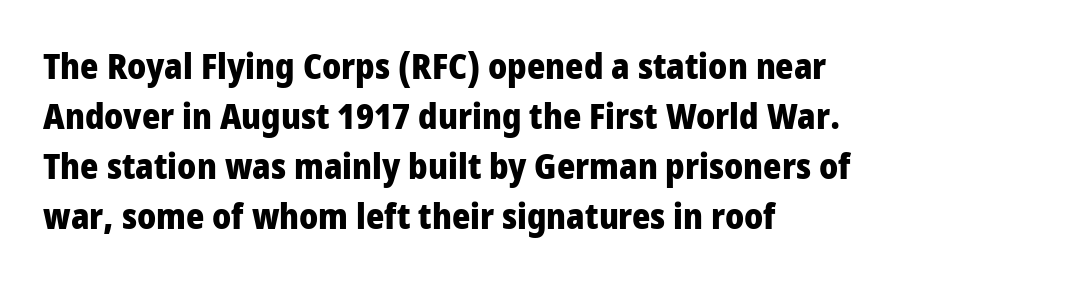
The image shows 35 px heavy, condensed sans-serif type, upright; set left-aligned, normal line spacing (1.43x), normal letter spacing, not underlined; low stroke contrast and a large x-height.
